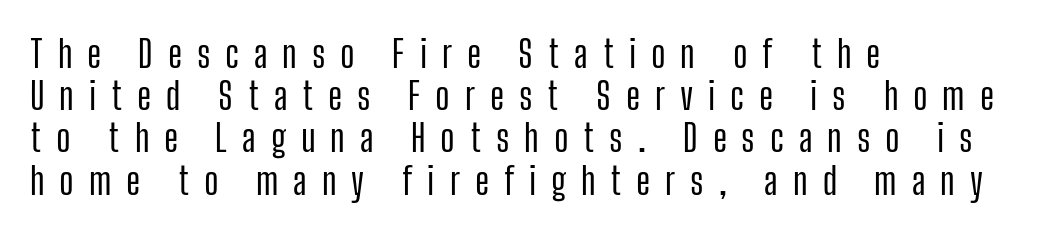
Do the characters align in a grid? No, the font is proportional. Words float on clear page, feet unadorned. This sample uses a sans-serif face. Style check: upright. Loose tracking; the words dissolve into strings of separated letters. The ragged edge is on the right, which tells us the setting is flush left.
